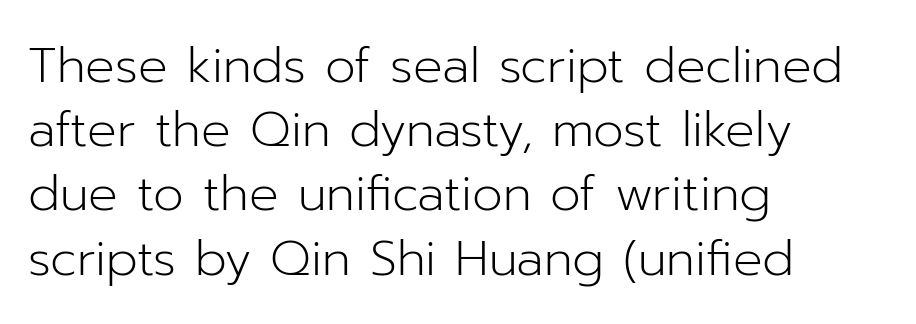
The image shows 49 px light sans-serif type, upright; set left-aligned, normal line spacing (1.31x), normal letter spacing, not underlined; low stroke contrast and a medium x-height.
